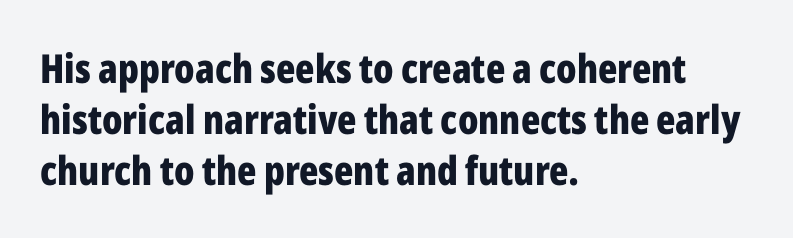
{"serif": "no", "italic": "no", "bold": "yes", "weight": "bold", "width": "condensed", "stroke_contrast": "low", "x_height": "medium", "monospaced": "no", "underline": "no", "align": "left", "line_spacing": "normal", "line_spacing_ratio": 1.28, "letter_spacing": "normal", "letter_spacing_em": 0.0, "glyph_px": 40}
